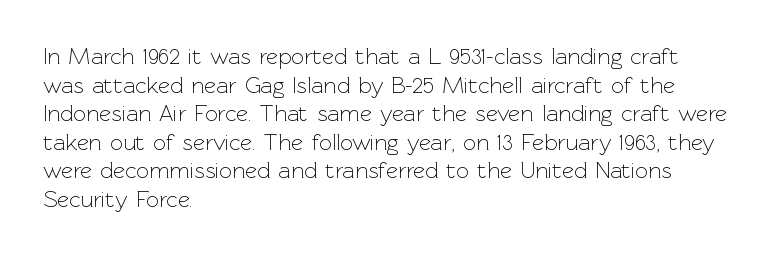
Q: Is the text bold? A: No.
Q: Is the text italic (slanted)? A: No, it is upright.
Q: Is the text underlined? A: No.
Q: How is the paragraph aligned? A: Left-aligned.
Q: Is the spacing between letters normal or unusually wide? A: Normal.
